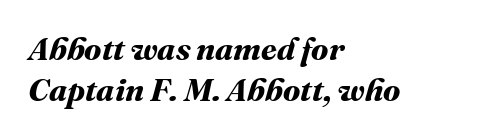
The image shows 32 px bold type; set left-aligned, normal line spacing (1.29x), normal letter spacing, not underlined; medium stroke contrast and a medium x-height.
